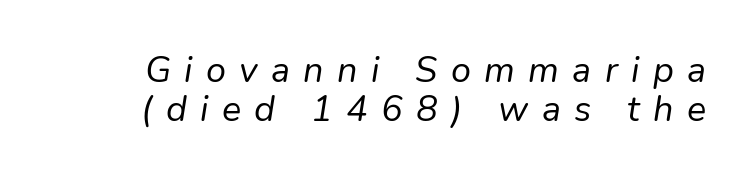
Q: Is the text bold? A: No.
Q: Is the text italic (slanted)? A: Yes, it leans right by about 9 degrees.
Q: Is the text underlined? A: No.
Q: Is the spacing between letters normal or unusually wide? A: Unusually wide.
Q: Is the spacing between lines tight, normal or loose? A: Tight.
Q: Width (condensed, normal, or wide)? A: Normal.
Q: Stroke contrast? A: Low.
Q: x-height? A: Medium.
Q: Monospaced? A: No.
